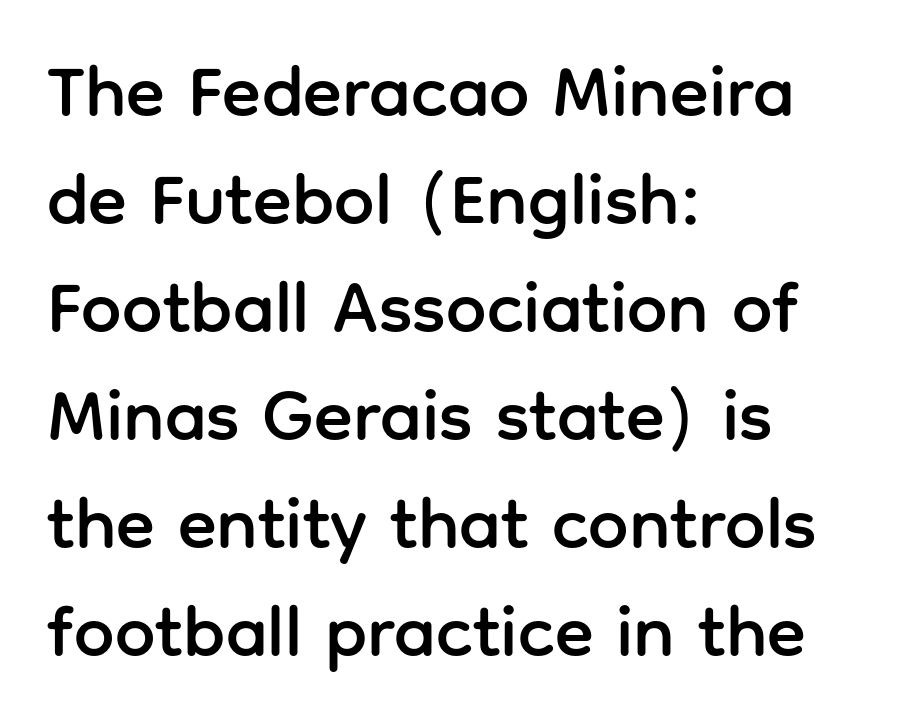
{"serif": "no", "italic": "no", "width": "normal", "stroke_contrast": "low", "x_height": "medium", "monospaced": "no", "underline": "no", "align": "left", "line_spacing": "normal", "line_spacing_ratio": 1.5, "letter_spacing": "normal", "letter_spacing_em": 0.0, "glyph_px": 72}
